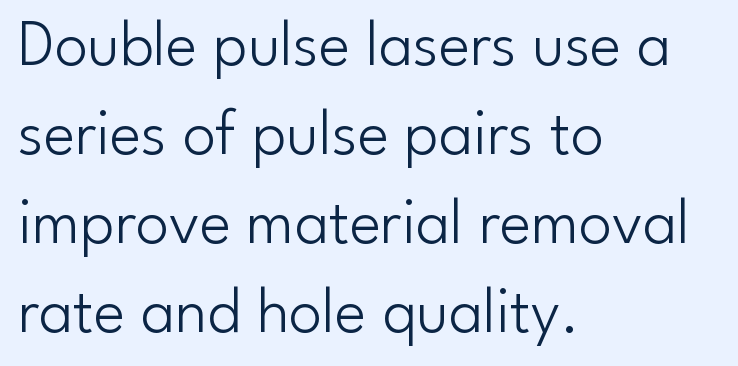
This sample keeps an unexceptional amount of space between lines. The type family on display is of the sans-serif kind. Glance below the letters and you will spot only blank space. The letters sit at their default tracking, neither squeezed nor spread. The paragraph shown leans on its left margin. Vertical stems look standard width or narrower in stroke.
